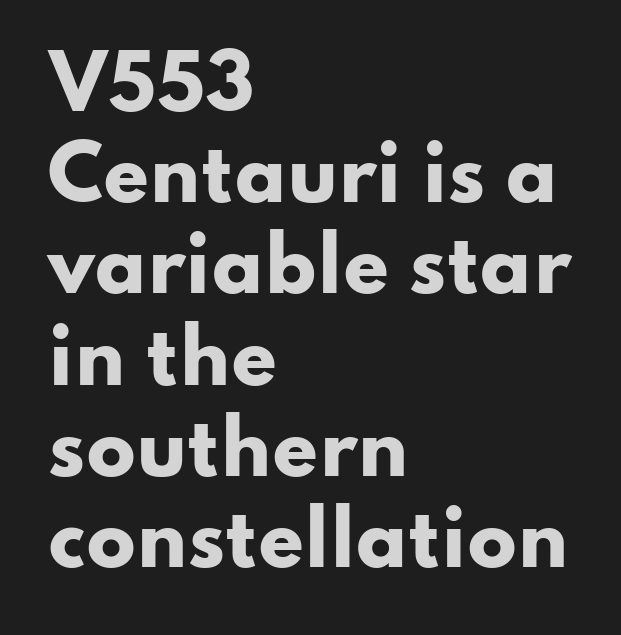
The image shows 73 px heavy, wide sans-serif type, upright; set left-aligned, normal line spacing (1.25x), normal letter spacing, not underlined; low stroke contrast and a small x-height.
